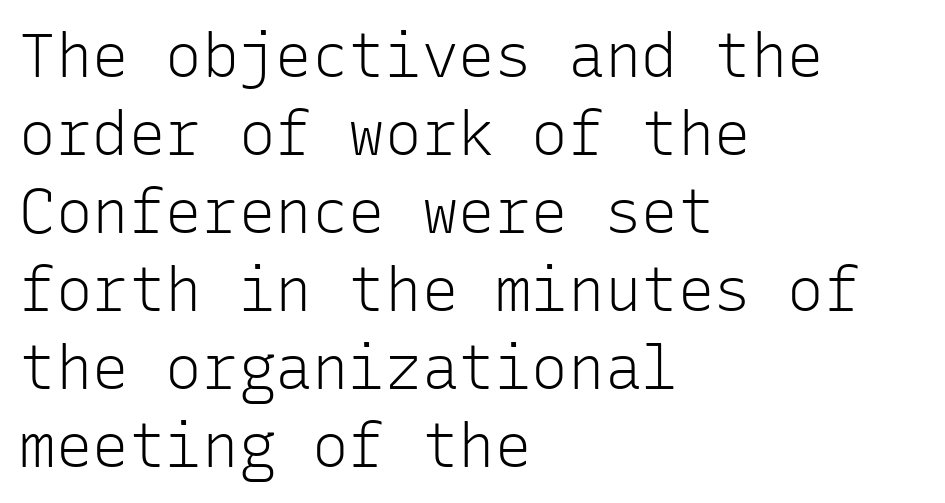
The image shows 61 px light sans-serif type, upright, monospaced; set left-aligned, normal line spacing (1.28x), normal letter spacing, not underlined; low stroke contrast and a medium x-height.
